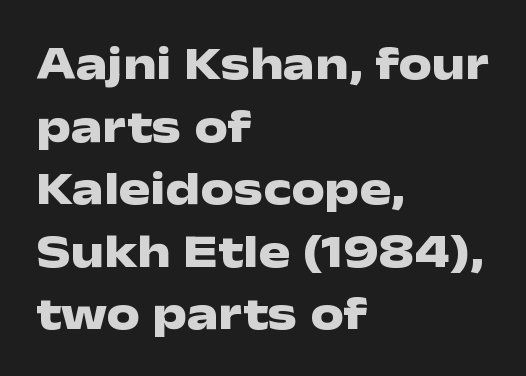
{"serif": "no", "italic": "no", "bold": "yes", "weight": "heavy", "width": "wide", "stroke_contrast": "low", "x_height": "medium", "monospaced": "no", "underline": "no", "align": "left", "line_spacing": "normal", "line_spacing_ratio": 1.33, "letter_spacing": "normal", "letter_spacing_em": 0.0, "glyph_px": 47}
